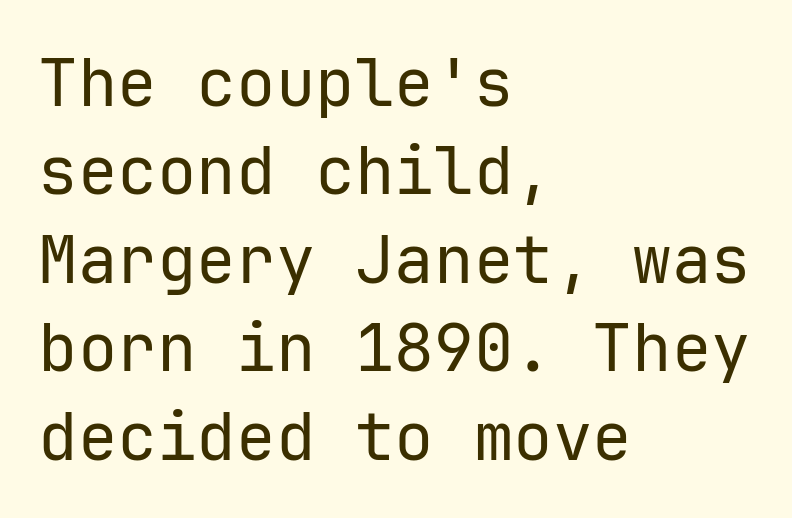
Q: Is the text bold? A: No.
Q: Is the text italic (slanted)? A: No, it is upright.
Q: Is the typeface a serif or a sans-serif typeface? A: Sans-serif.
Q: Is the text underlined? A: No.
Q: How is the paragraph aligned? A: Left-aligned.
Q: Is the spacing between letters normal or unusually wide? A: Normal.
Q: Is the spacing between lines tight, normal or loose? A: Normal.
Q: Width (condensed, normal, or wide)? A: Normal.
Q: Stroke contrast? A: Low.
Q: x-height? A: Medium.
Q: Monospaced? A: Yes.
